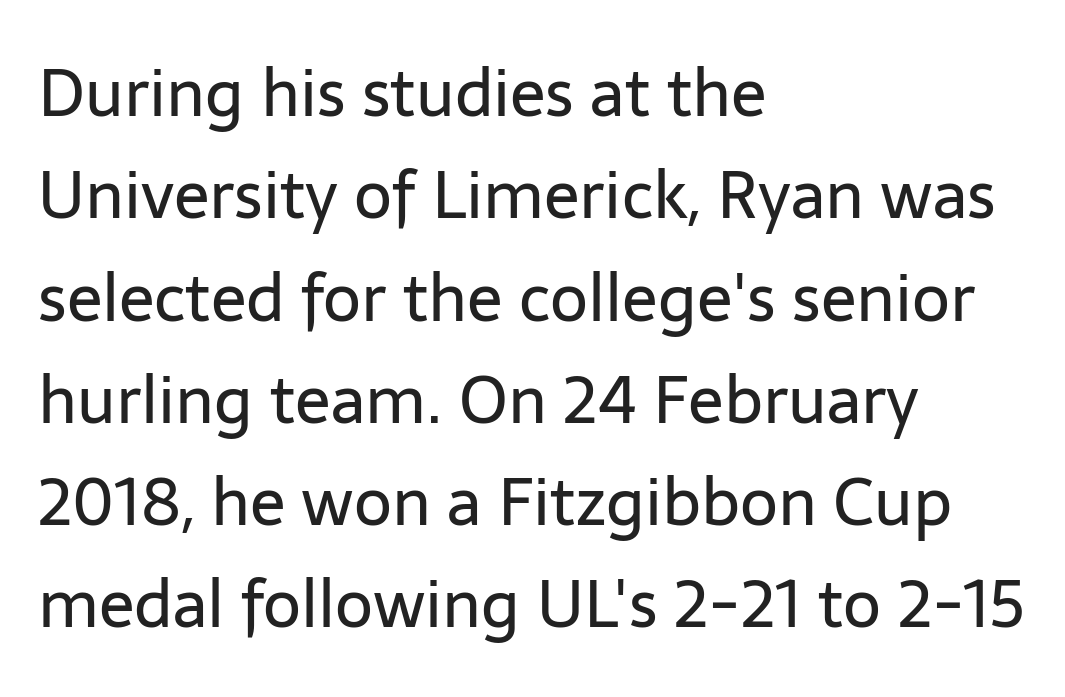
Q: Is the text bold? A: No.
Q: Is the text italic (slanted)? A: No, it is upright.
Q: Is the typeface a serif or a sans-serif typeface? A: Sans-serif.
Q: Is the text underlined? A: No.
Q: How is the paragraph aligned? A: Left-aligned.
Q: Is the spacing between letters normal or unusually wide? A: Normal.
Q: Is the spacing between lines tight, normal or loose? A: Normal.
Q: Width (condensed, normal, or wide)? A: Normal.
Q: Stroke contrast? A: Low.
Q: x-height? A: Medium.
Q: Monospaced? A: No.
